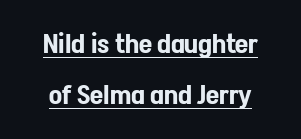
Q: Is the text italic (slanted)? A: No, it is upright.
Q: Is the text underlined? A: Yes.
Q: Is the spacing between letters normal or unusually wide? A: Normal.
